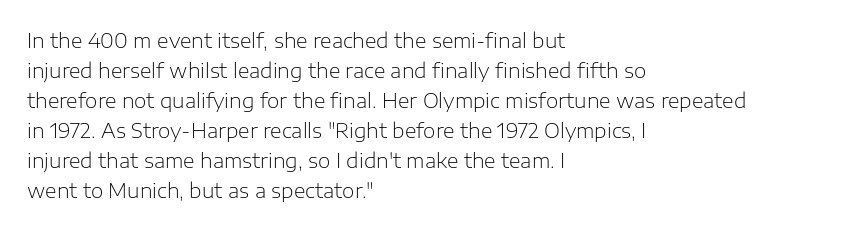
The face looks like a standard text weight, possibly lighter. A normal amount of white space separates one row of letters from the next. Line beginnings align vertically; line endings do not. The horizontal fit of the characters is conventional and even. The passage shown is not underscored anywhere.
